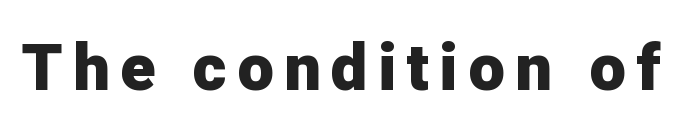
Is this a sans? Yes — the strokes have no serifs. Rendered with straight, roman letterforms. These lines are rendered in a variable-pitch font. The foot of each line stays bare and open. Students, this is bold: see how much ink each stroke carries.
